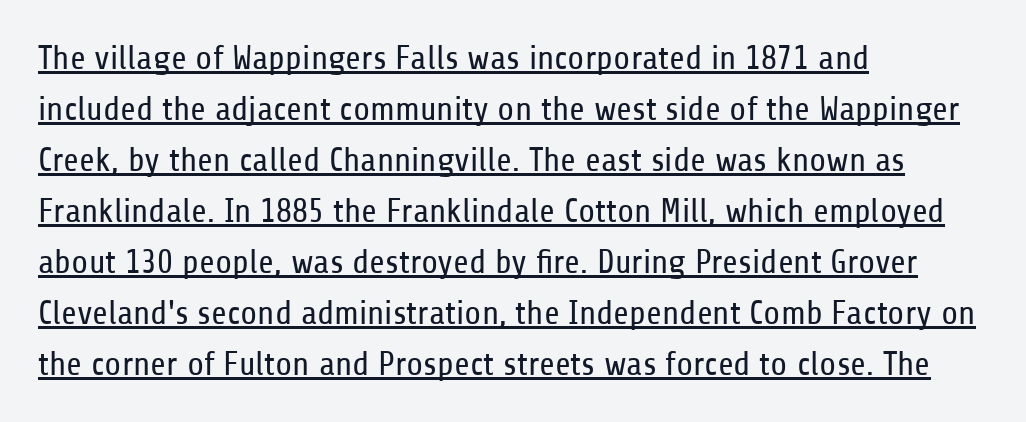
Q: Is the text bold? A: No.
Q: Is the text italic (slanted)? A: No, it is upright.
Q: Is the typeface a serif or a sans-serif typeface? A: Sans-serif.
Q: Is the text underlined? A: Yes.
Q: How is the paragraph aligned? A: Left-aligned.
Q: Is the spacing between letters normal or unusually wide? A: Normal.
Q: Is the spacing between lines tight, normal or loose? A: Normal.
Q: Width (condensed, normal, or wide)? A: Condensed.
Q: Stroke contrast? A: Low.
Q: x-height? A: Medium.
Q: Monospaced? A: No.
